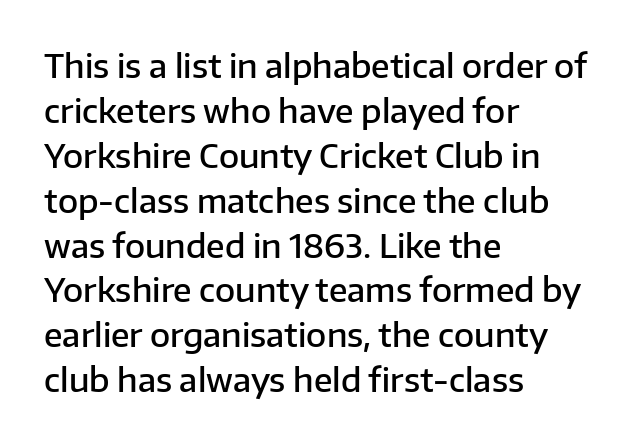
This rendering leaves character spacing at its baseline value. Notice the strokes are somewhat thickened but not fully heavy: this is a semibold. Each line starts at the same left margin while the right side varies. The space directly below the letters is spotless. When letters stand straight like this, we call the style roman or upright. The passage shown stacks its lines at a standard gap.
